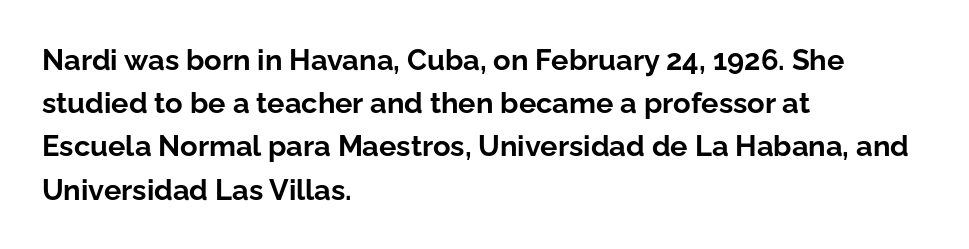
The image shows 29 px bold sans-serif type, upright; set left-aligned, normal line spacing (1.49x), normal letter spacing, not underlined; low stroke contrast and a medium x-height.
